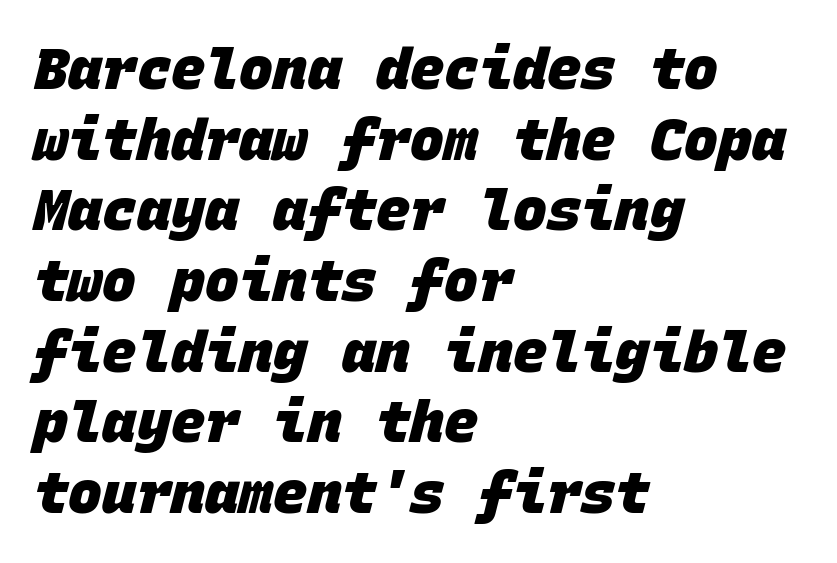
Observe the ordinary spacing: letters are neighbours, not strangers. The space directly below the letters is spotless. Every row of glyphs begins at an identical x-position on the left. The rendering shows plain stroke endings on the letterforms — a sans-serif design. Compared with an ordinary text face, these strokes are far heavier — a full bold.
